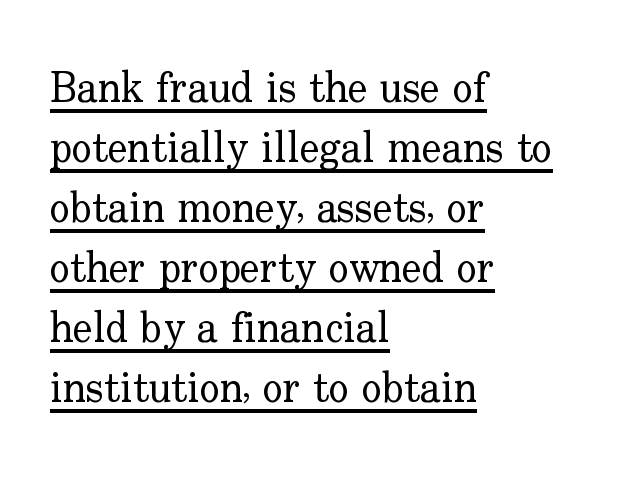
The image shows 42 px regular-weight serif type, upright; set left-aligned, normal line spacing (1.43x), normal letter spacing, underlined; low stroke contrast and a small x-height.
